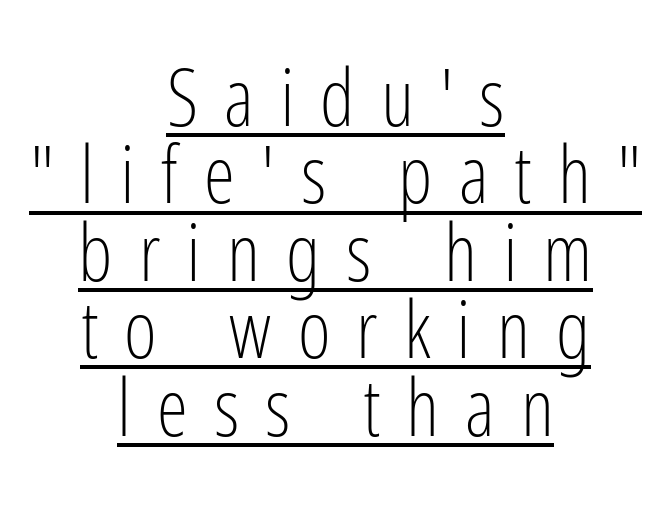
Each new line begins almost immediately beneath the previous one. Horizontally, the lines are justified to the midpoint only. Heft: none added — not bold. The letters are spread apart with noticeably loose tracking. It's the straight-up-and-down kind of type. Serifs: no, the terminals of the letterforms are clean.
